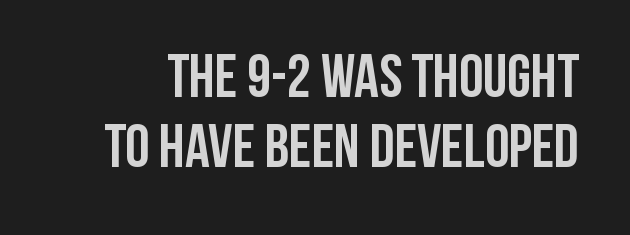
{"serif": "no", "italic": "no", "bold": "yes", "weight": "semibold", "width": "condensed", "stroke_contrast": "low", "x_height": "large", "monospaced": "no", "underline": "no", "line_spacing": "tight", "line_spacing_ratio": 1.15, "letter_spacing": "normal", "letter_spacing_em": 0.0, "glyph_px": 61}
